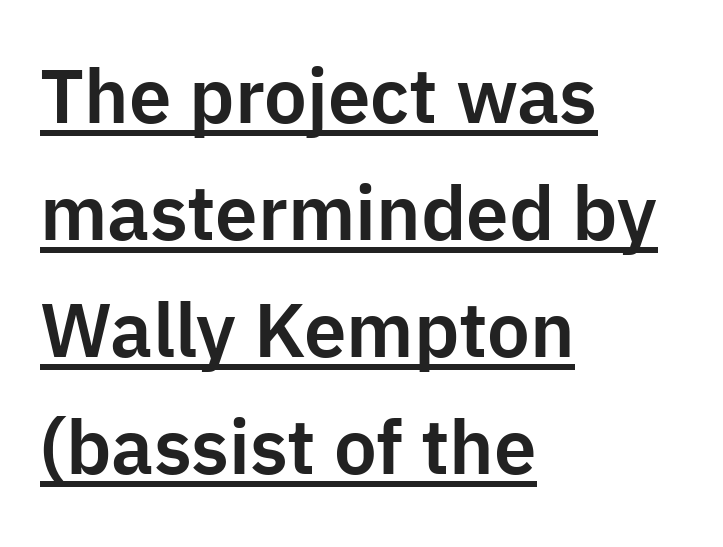
A typesetter would call this proportional, since set widths differ per character. Every word sits above its own underline. The font's upright variant was chosen for this text. Quick note: interline space is typical. You could call the tracking neutral — neither tight nor loose.
